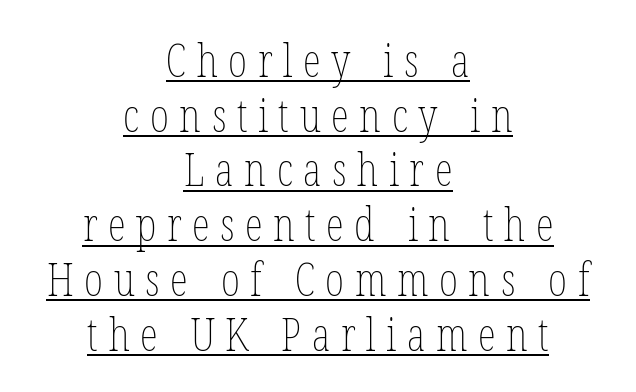
Proportional: the letters do not fall into vertical columns. The passage shown is underscored from start to finish. A typesetter would call this heavily tracked-out type. No chunkiness to these letters — they're not bold.
